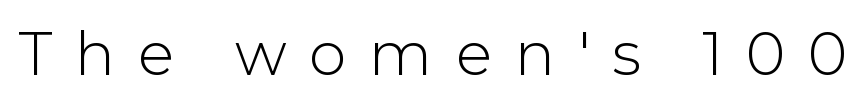
The image shows 60 px light sans-serif type, upright; set unusually wide letter spacing (+0.38 em), not underlined; low stroke contrast and a medium x-height.
